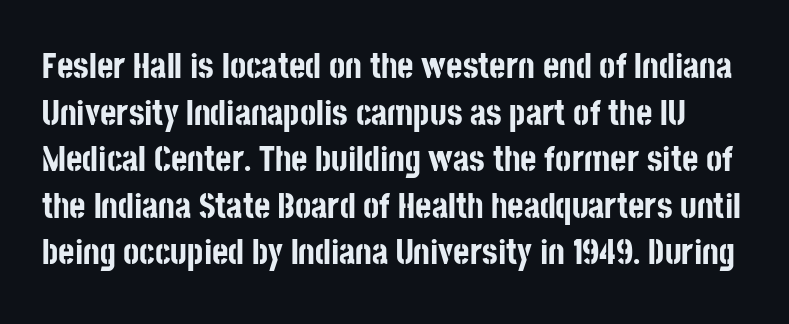
The image shows 35 px bold, condensed sans-serif type, upright; set normal line spacing (1.33x), normal letter spacing, not underlined; low stroke contrast and a large x-height.
